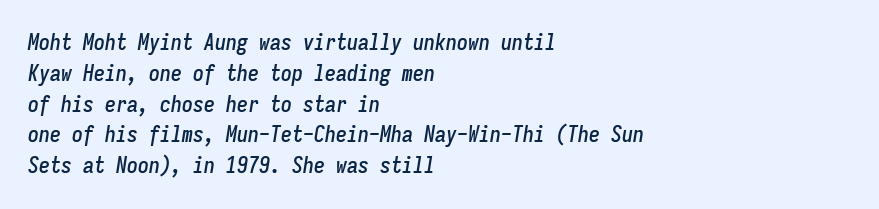
{"italic": "yes", "lean": "right", "slant_degrees": 9, "underline": "no", "align": "left", "line_spacing": "normal", "line_spacing_ratio": 1.4, "letter_spacing": "normal", "letter_spacing_em": 0.0, "glyph_px": 22}
